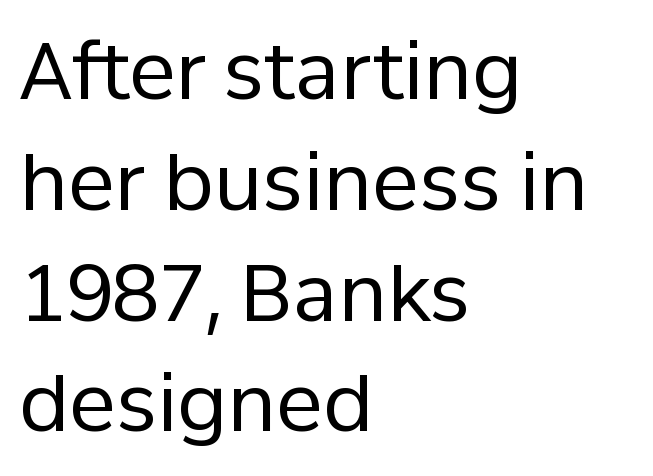
The image shows 78 px regular-weight sans-serif type, upright; set left-aligned, normal line spacing (1.42x), normal letter spacing, not underlined; low stroke contrast and a medium x-height.
